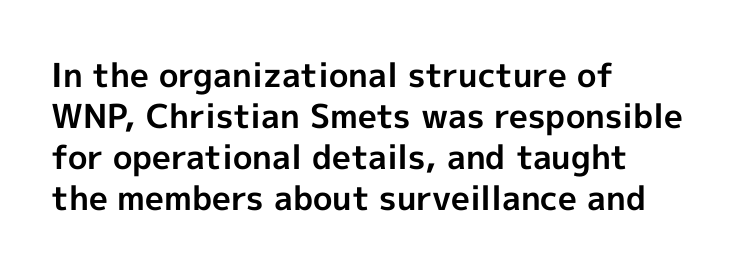
The image shows 33 px bold sans-serif type, upright; set left-aligned, line spacing 1.24x, normal letter spacing, not underlined; a medium x-height.
